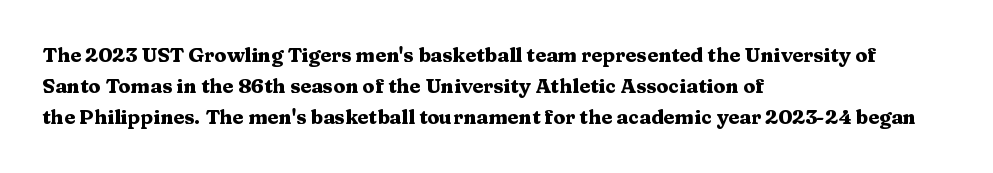
Q: Is the text bold? A: Yes.
Q: Is the text italic (slanted)? A: No, it is upright.
Q: Is the text underlined? A: No.
Q: How is the paragraph aligned? A: Left-aligned.
Q: Is the spacing between letters normal or unusually wide? A: Normal.
Q: Is the spacing between lines tight, normal or loose? A: Normal.
